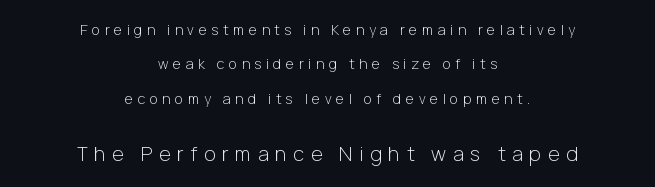
Airy leading. Horizontally, the lines are justified to the midpoint only. Posture: straight, roman, zero tilt. Students, note that the glyphs here are deliberately spaced far apart.
